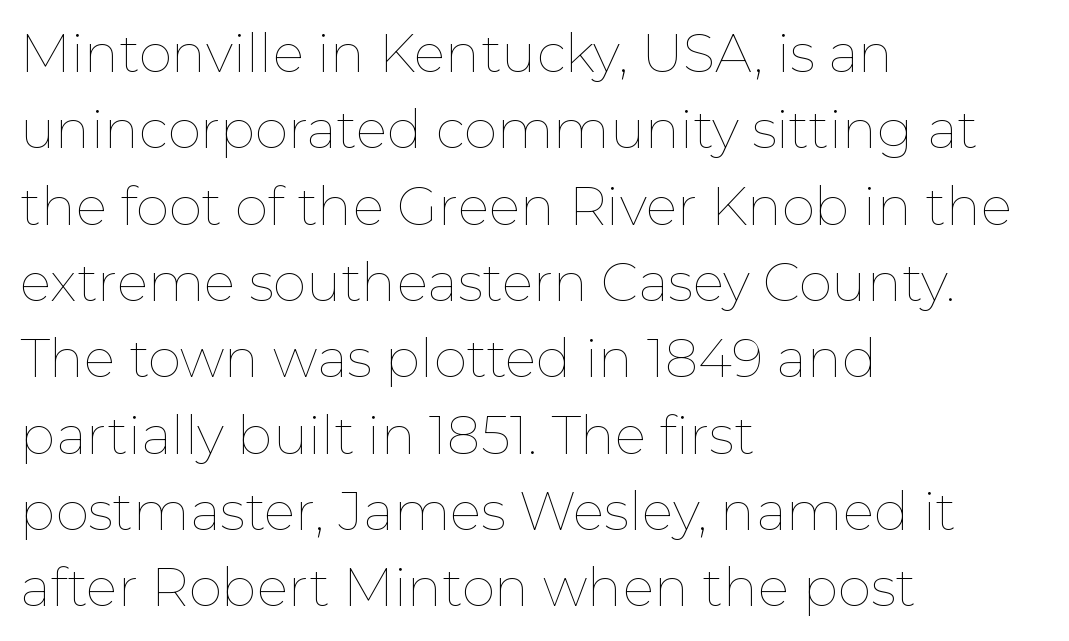
{"italic": "no", "bold": "no", "weight": "thin", "width": "normal", "stroke_contrast": "low", "x_height": "medium", "monospaced": "no", "underline": "no", "align": "left", "line_spacing": "normal", "line_spacing_ratio": 1.44, "letter_spacing": "normal", "letter_spacing_em": 0.0, "glyph_px": 53}
